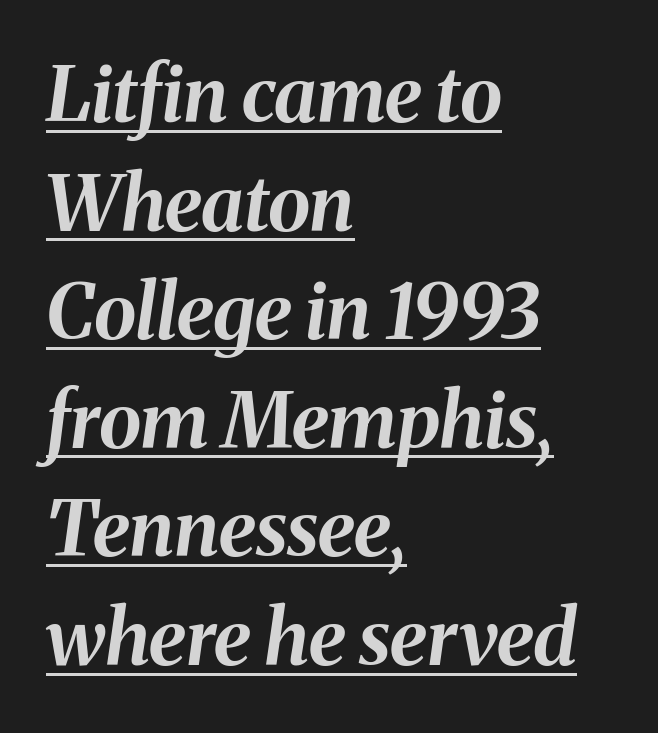
Q: Is the text bold? A: Yes.
Q: Is the text italic (slanted)? A: Yes, it leans right by about 8 degrees.
Q: Is the text underlined? A: Yes.
Q: How is the paragraph aligned? A: Left-aligned.
Q: Is the spacing between letters normal or unusually wide? A: Normal.
Q: Is the spacing between lines tight, normal or loose? A: Normal.
Q: Width (condensed, normal, or wide)? A: Normal.
Q: Stroke contrast? A: Medium.
Q: x-height? A: Medium.
Q: Monospaced? A: No.
